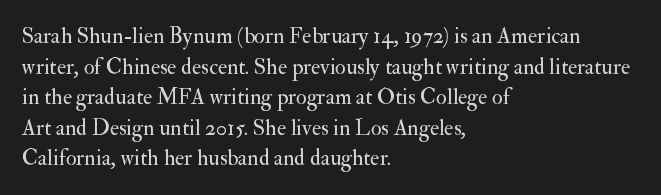
Here the glyphs are tracked normally, forming tight word shapes. This sample keeps an unexceptional amount of space between lines. Every character sits straight up, as roman type does. Each stroke keeps to a modest, everyday thickness or less. This rendering uses left alignment, leaving the right contour irregular. Descenders are the only things crossing below the line.
